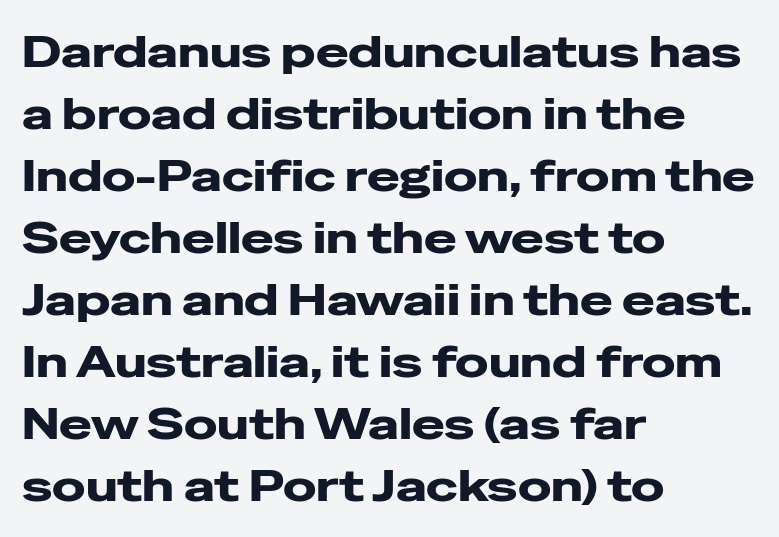
Q: Is the text bold? A: Yes.
Q: Is the text italic (slanted)? A: No, it is upright.
Q: Is the typeface a serif or a sans-serif typeface? A: Sans-serif.
Q: Is the text underlined? A: No.
Q: How is the paragraph aligned? A: Left-aligned.
Q: Is the spacing between letters normal or unusually wide? A: Normal.
Q: Is the spacing between lines tight, normal or loose? A: Normal.
Q: Width (condensed, normal, or wide)? A: Wide.
Q: Stroke contrast? A: Low.
Q: x-height? A: Medium.
Q: Monospaced? A: No.
